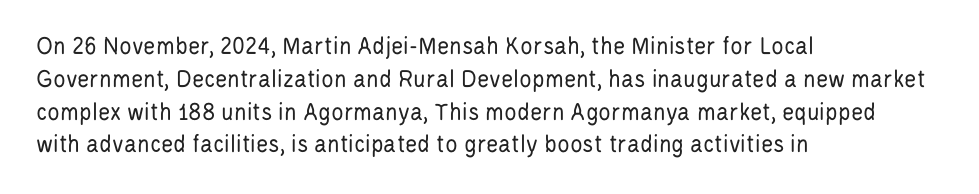
Q: Is the text bold? A: No.
Q: Is the text italic (slanted)? A: No, it is upright.
Q: Is the text underlined? A: No.
Q: How is the paragraph aligned? A: Left-aligned.
Q: Is the spacing between letters normal or unusually wide? A: Normal.
Q: Is the spacing between lines tight, normal or loose? A: Normal.
